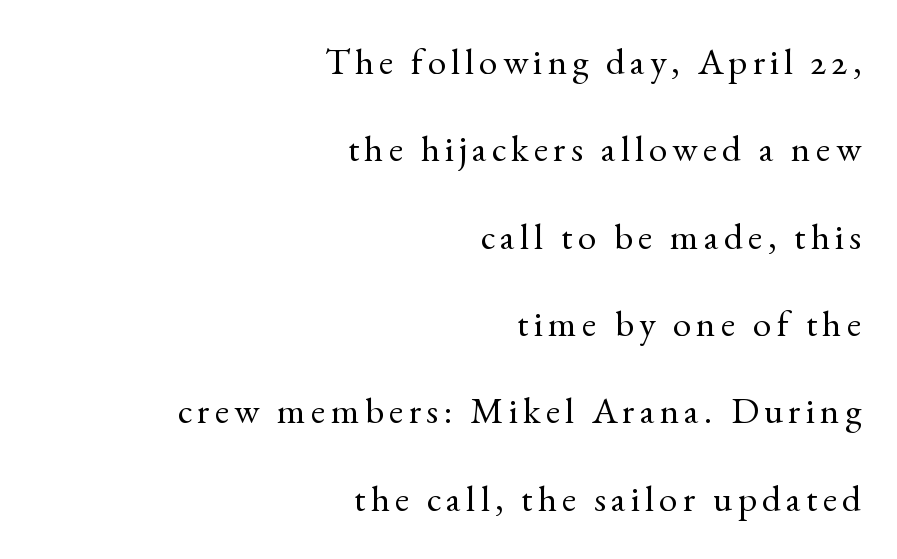
Q: Is the text bold? A: No.
Q: Is the text italic (slanted)? A: No, it is upright.
Q: Is the typeface a serif or a sans-serif typeface? A: Serif.
Q: Is the text underlined? A: No.
Q: How is the paragraph aligned? A: Right-aligned.
Q: Is the spacing between lines tight, normal or loose? A: Loose.
Q: Width (condensed, normal, or wide)? A: Normal.
Q: x-height? A: Small.
Q: Monospaced? A: No.
